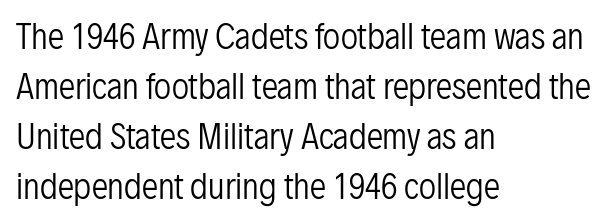
Q: Is the text bold? A: No.
Q: Is the text italic (slanted)? A: No, it is upright.
Q: Is the typeface a serif or a sans-serif typeface? A: Sans-serif.
Q: Is the text underlined? A: No.
Q: How is the paragraph aligned? A: Left-aligned.
Q: Is the spacing between letters normal or unusually wide? A: Normal.
Q: Is the spacing between lines tight, normal or loose? A: Normal.
Q: Width (condensed, normal, or wide)? A: Condensed.
Q: Stroke contrast? A: Low.
Q: x-height? A: Medium.
Q: Monospaced? A: No.
